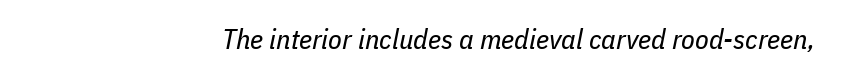
Q: Is the text bold? A: No.
Q: Is the text italic (slanted)? A: Yes, it leans right by about 11 degrees.
Q: Is the text underlined? A: No.
Q: Is the spacing between letters normal or unusually wide? A: Normal.
Q: Width (condensed, normal, or wide)? A: Condensed.
Q: Stroke contrast? A: Low.
Q: x-height? A: Medium.
Q: Monospaced? A: No.
